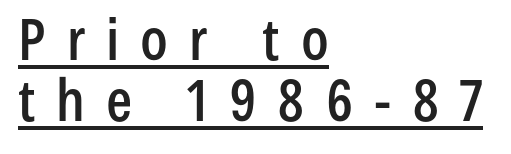
Q: Is the text italic (slanted)? A: No, it is upright.
Q: Is the typeface a serif or a sans-serif typeface? A: Sans-serif.
Q: Is the text underlined? A: Yes.
Q: How is the paragraph aligned? A: Left-aligned.
Q: Is the spacing between letters normal or unusually wide? A: Unusually wide.
Q: Is the spacing between lines tight, normal or loose? A: Tight.
Q: Width (condensed, normal, or wide)? A: Condensed.
Q: Stroke contrast? A: Low.
Q: x-height? A: Medium.
Q: Monospaced? A: No.
